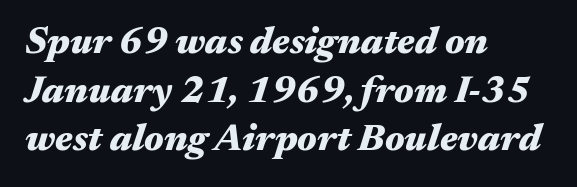
Q: Is the text bold? A: Yes.
Q: Is the text italic (slanted)? A: Yes, it leans right by about 17 degrees.
Q: Is the text underlined? A: No.
Q: How is the paragraph aligned? A: Left-aligned.
Q: Is the spacing between letters normal or unusually wide? A: Normal.
Q: Is the spacing between lines tight, normal or loose? A: Normal.
Q: Width (condensed, normal, or wide)? A: Wide.
Q: Stroke contrast? A: Medium.
Q: x-height? A: Medium.
Q: Monospaced? A: No.
